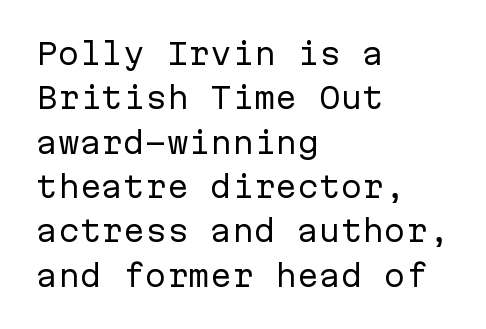
The weight tops out at a normal text grade. In terms of leading, this rendering sits right in the middle. Is this a sans? Yes — the strokes have no serifs. Short and long lines alike share a common starting point at left.
